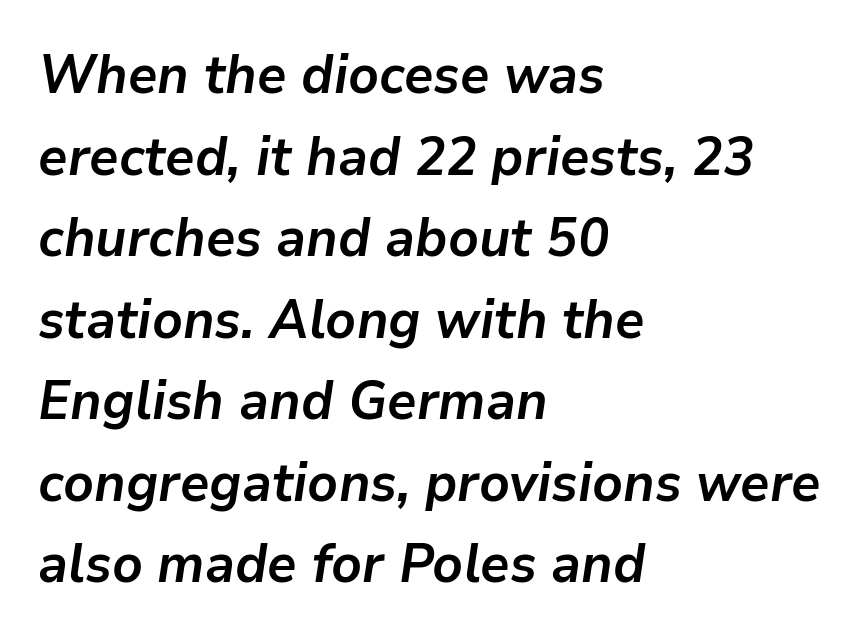
The image shows 54 px semibold type, italic (leaning right); set left-aligned, normal line spacing (1.51x), normal letter spacing, not underlined; low stroke contrast and a medium x-height.
